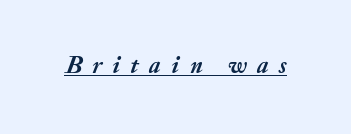
Is the type slanted? Yes — the strokes lean at a clear angle. What decoration does the sample have? An underline. Substantial extra tracking has been applied to these lines. The font is running at its bold setting.
